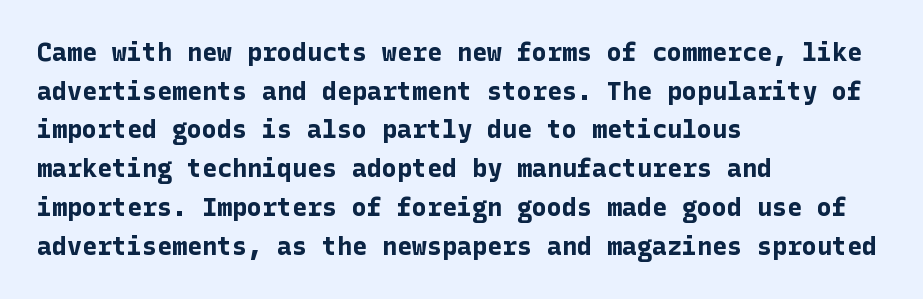
The image shows 25 px bold type, upright; set left-aligned, normal line spacing (1.55x), normal letter spacing, not underlined.
